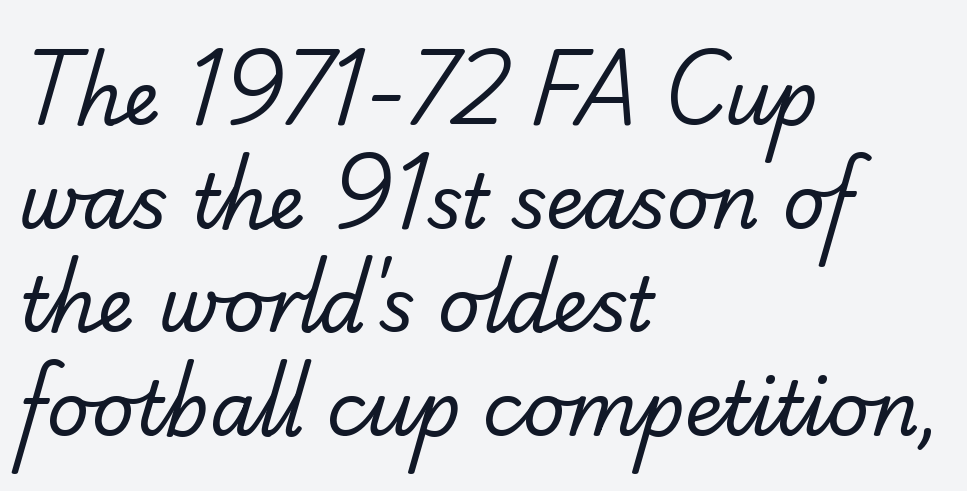
Q: Is the text bold? A: No.
Q: Is the typeface a serif or a sans-serif typeface? A: Sans-serif.
Q: Is the text underlined? A: No.
Q: How is the paragraph aligned? A: Left-aligned.
Q: Is the spacing between letters normal or unusually wide? A: Normal.
Q: Is the spacing between lines tight, normal or loose? A: Normal.
Q: Width (condensed, normal, or wide)? A: Normal.
Q: Stroke contrast? A: Low.
Q: x-height? A: Small.
Q: Monospaced? A: No.
